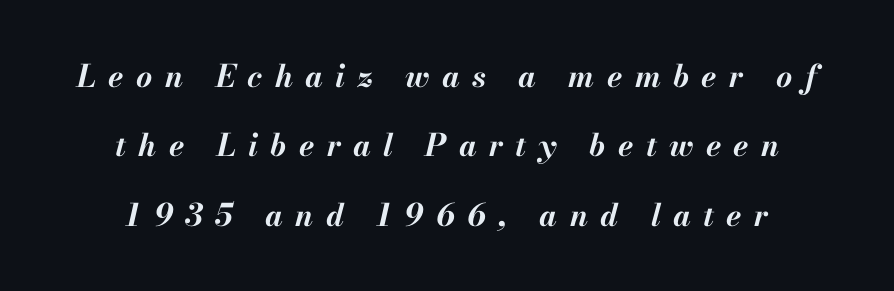
The image shows 31 px bold type, italic (leaning right); set centered, loose line spacing (2.24x), unusually wide letter spacing (+0.4 em), not underlined; medium stroke contrast and a small x-height.
